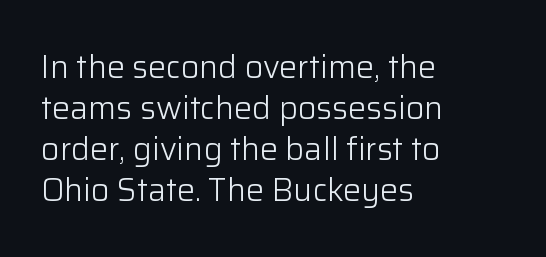
Q: Is the text bold? A: No.
Q: Is the text italic (slanted)? A: No, it is upright.
Q: Is the typeface a serif or a sans-serif typeface? A: Sans-serif.
Q: Is the text underlined? A: No.
Q: How is the paragraph aligned? A: Left-aligned.
Q: Is the spacing between letters normal or unusually wide? A: Normal.
Q: Is the spacing between lines tight, normal or loose? A: Normal.
Q: Width (condensed, normal, or wide)? A: Normal.
Q: Stroke contrast? A: Low.
Q: x-height? A: Medium.
Q: Monospaced? A: No.
